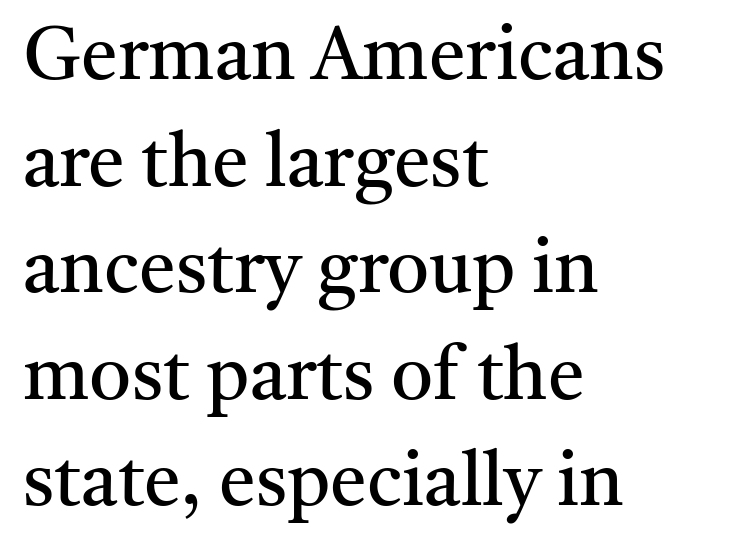
Q: Is the text bold? A: No.
Q: Is the text italic (slanted)? A: No, it is upright.
Q: Is the typeface a serif or a sans-serif typeface? A: Serif.
Q: Is the text underlined? A: No.
Q: How is the paragraph aligned? A: Left-aligned.
Q: Is the spacing between letters normal or unusually wide? A: Normal.
Q: Is the spacing between lines tight, normal or loose? A: Normal.
Q: Width (condensed, normal, or wide)? A: Normal.
Q: Stroke contrast? A: Medium.
Q: x-height? A: Medium.
Q: Monospaced? A: No.
